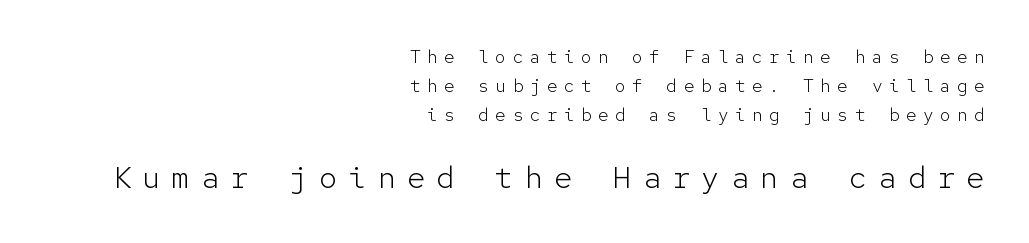
{"serif": "no", "italic": "no", "bold": "no", "weight": "light", "width": "normal", "stroke_contrast": "low", "x_height": "medium", "monospaced": "yes", "underline": "no", "align": "right", "line_spacing": "normal", "line_spacing_ratio": 1.62, "letter_spacing": "wide", "letter_spacing_em": 0.35, "larger_block": "second", "size_ratio": 1.72, "glyph_px": 31}
